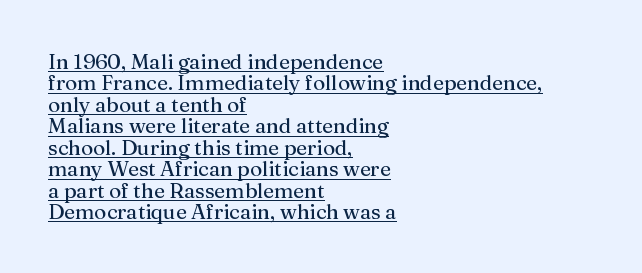
{"italic": "no", "bold": "no", "underline": "yes", "align": "left", "line_spacing": "tight", "line_spacing_ratio": 1.02, "letter_spacing": "normal", "letter_spacing_em": 0.0, "glyph_px": 21}
